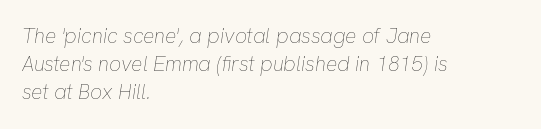
Q: Is the text bold? A: No.
Q: Is the text italic (slanted)? A: Yes, it leans right by about 8 degrees.
Q: Is the text underlined? A: No.
Q: How is the paragraph aligned? A: Left-aligned.
Q: Is the spacing between letters normal or unusually wide? A: Normal.
Q: Is the spacing between lines tight, normal or loose? A: Normal.
